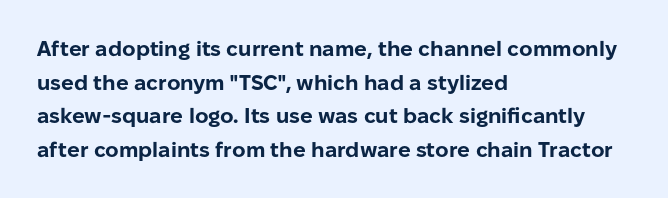
The image shows 21 px bold type, upright; set left-aligned, normal line spacing (1.6x), normal letter spacing, not underlined.
